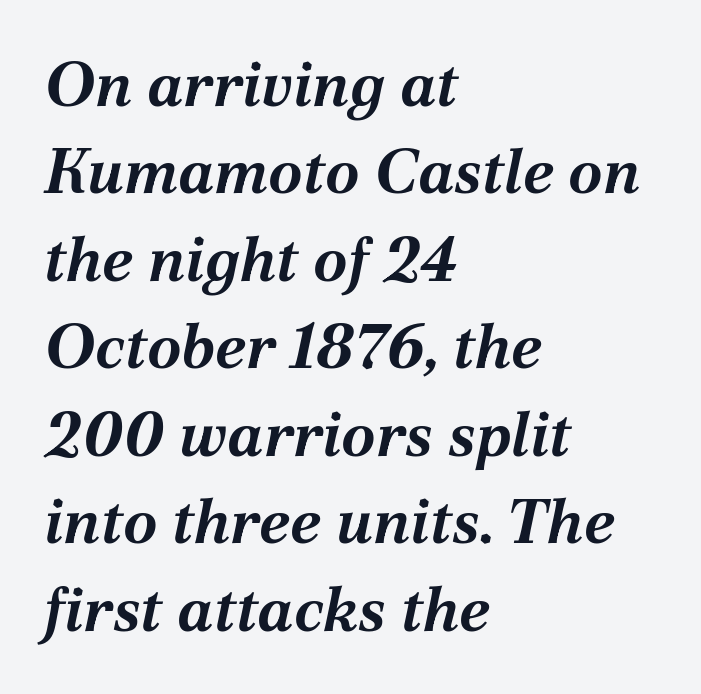
Compared with a centered layout, this one pins lines to the left instead. Does the weight exceed regular? Yes, all the way to bold. The horizontal fit of the characters is conventional and even. Is this a fixed-width face? No — the glyphs have proportional, varying widths.
